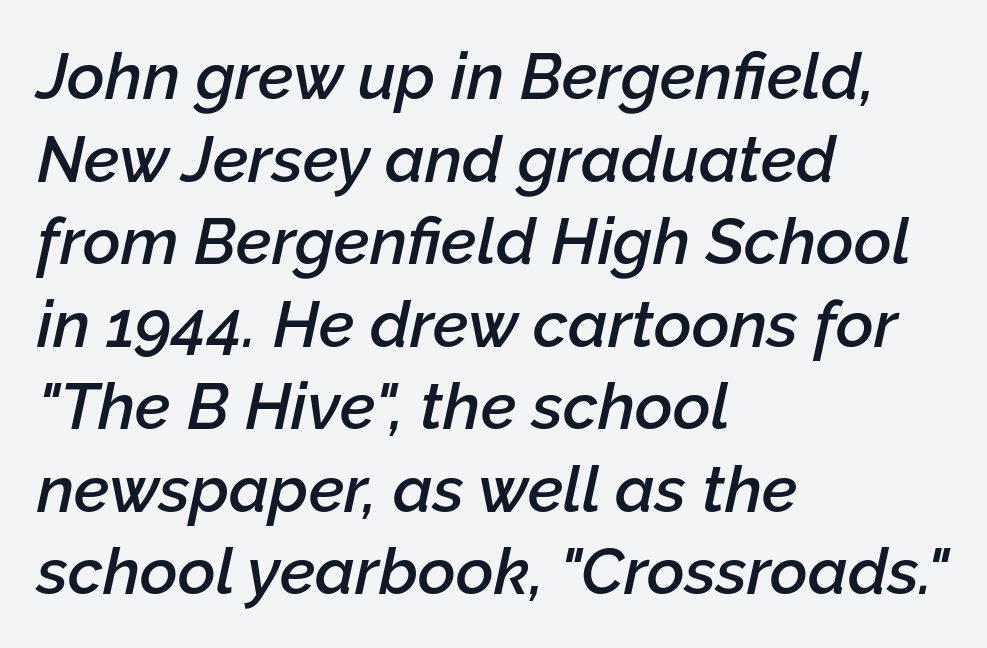
Q: Is the text bold? A: Semi-bold.
Q: Is the text italic (slanted)? A: Yes, it leans right by about 12 degrees.
Q: Is the text underlined? A: No.
Q: How is the paragraph aligned? A: Left-aligned.
Q: Is the spacing between letters normal or unusually wide? A: Normal.
Q: Is the spacing between lines tight, normal or loose? A: Normal.
Q: Width (condensed, normal, or wide)? A: Normal.
Q: Stroke contrast? A: Low.
Q: x-height? A: Medium.
Q: Monospaced? A: No.
